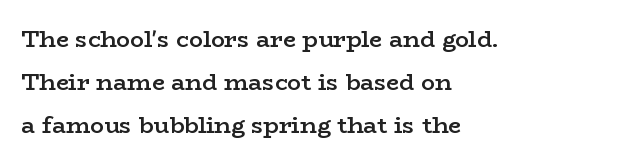
The font's upright variant was chosen for this text. The sample has been set in demibold, a notch under bold. Tracking value appears to be zero — textbook default spacing. Notice how the passage keeps a crisp vertical edge on the left only. Glance below the letters and you will spot only blank space.
